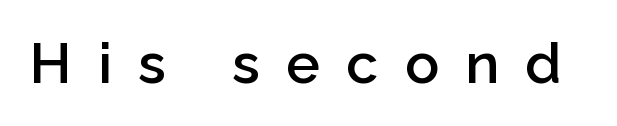
Does the type have serifs? No, each stem ends abruptly. Ascenders rise straight up at ninety degrees. Short note: letters widely spaced. The specimen omits any rule beneath the text block's lines. The passage shown is typed in a proportional face where columns would drift. Bold? Not quite — semibold, heavier than regular but stopping short.
